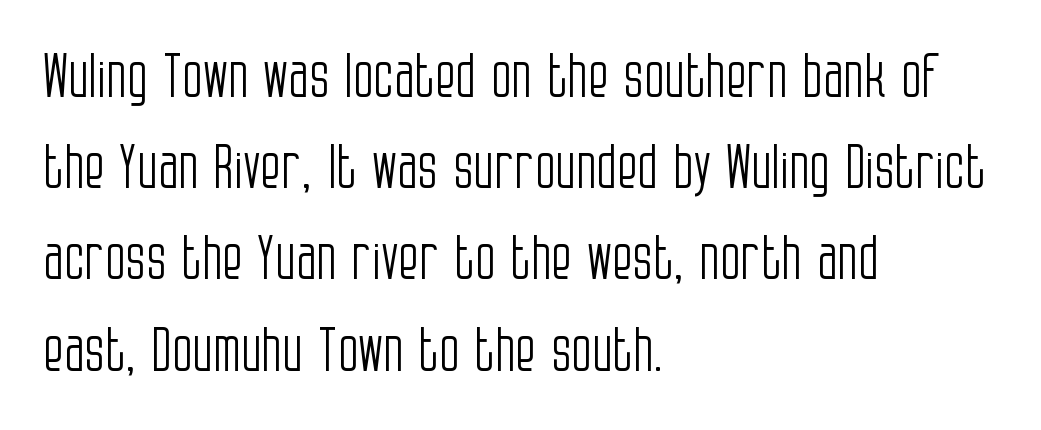
{"serif": "no", "italic": "no", "bold": "no", "weight": "light", "width": "condensed", "stroke_contrast": "low", "x_height": "large", "monospaced": "no", "underline": "no", "align": "left", "line_spacing": "normal", "line_spacing_ratio": 1.52, "letter_spacing": "normal", "letter_spacing_em": 0.0, "glyph_px": 60}
